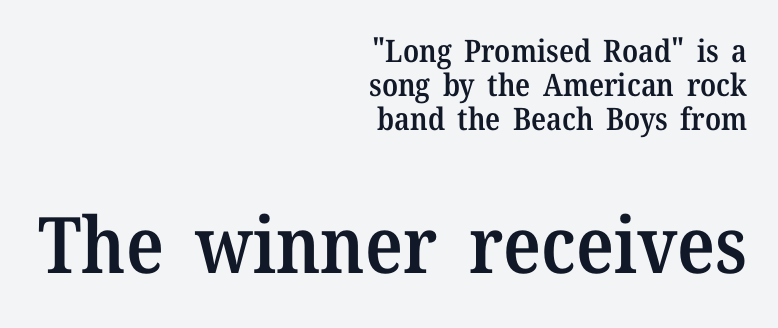
The passage shown begins with its smaller block and ends with its larger one. The words here are not underlined. Font category for this specimen: serif. Strokes here are thickened, but only to semibold level. The rag falls on the left side of this text block.
